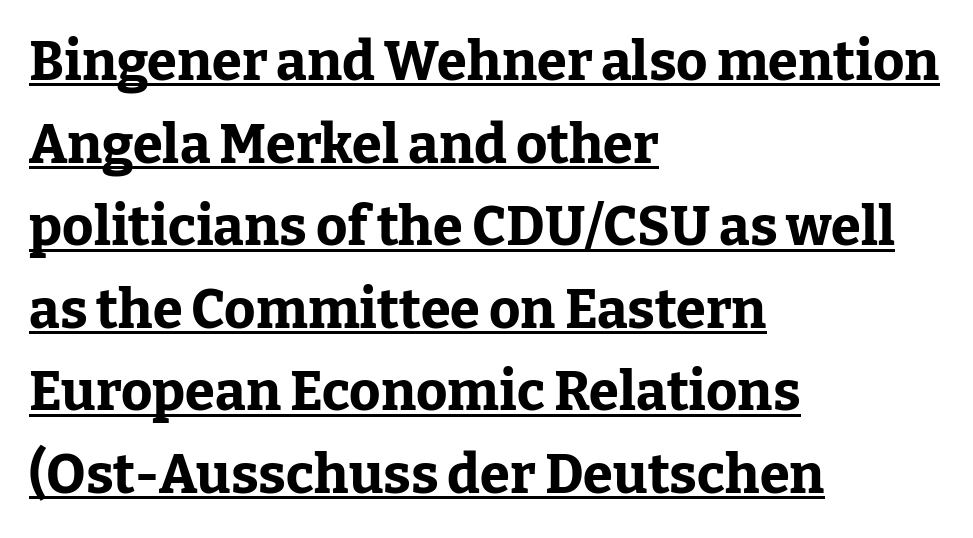
{"serif": "yes", "italic": "no", "bold": "yes", "weight": "bold", "width": "normal", "stroke_contrast": "low", "x_height": "medium", "monospaced": "no", "underline": "yes", "align": "left", "line_spacing": "normal", "line_spacing_ratio": 1.53, "letter_spacing": "normal", "letter_spacing_em": 0.0, "glyph_px": 54}
